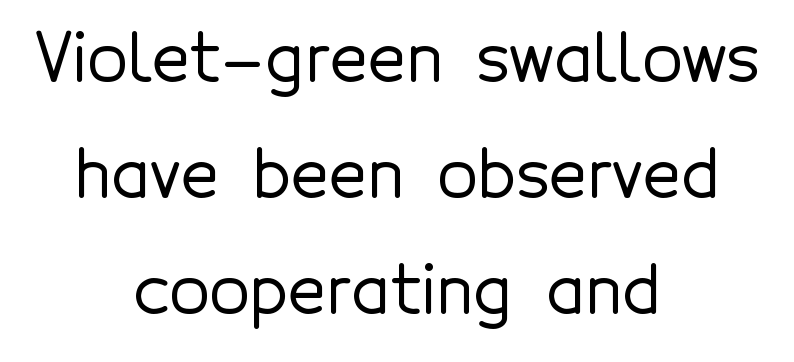
This rendering uses center alignment, leaving both contours irregular but symmetric. Nobody touched the tracking dial on this one. Check under the words: just untouched page. Is this a fixed-width face? No — the glyphs have proportional, varying widths.
